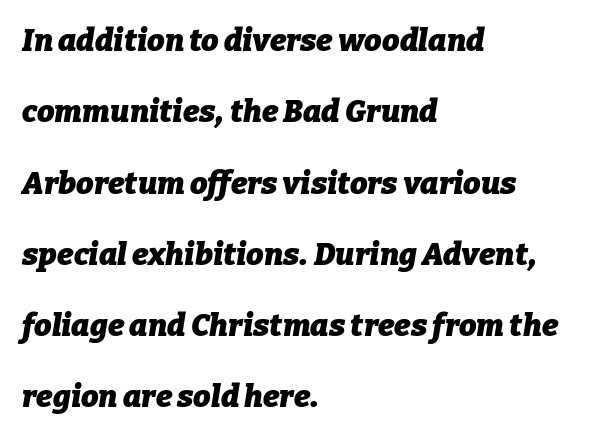
Notice how thick the strokes are: this is what a full bold looks like. The specimen reads as italic at a glance. Here the designer chose a conventional face with non-uniform glyph widths. The area under the type is left untouched. These lines are set flush left with a ragged right edge.
